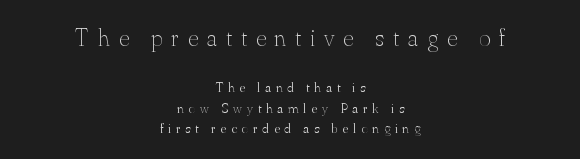
The area under the type is left untouched. Scale decreases going downward across the two blocks. Layout note: lines centered. Stems here are at most as thick as an everyday book face.
